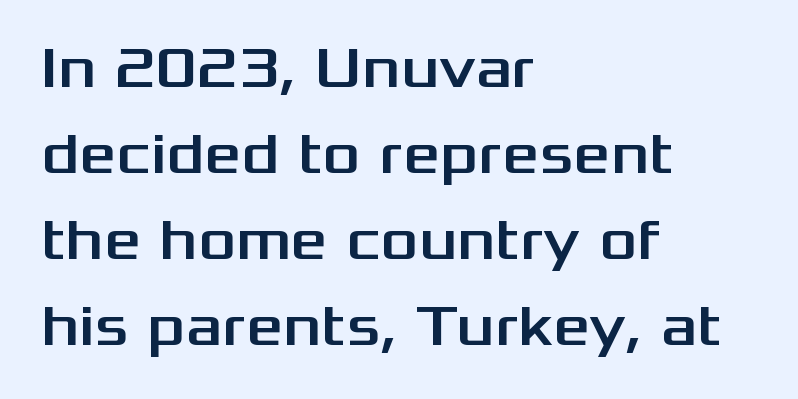
Q: Is the text italic (slanted)? A: No, it is upright.
Q: Is the typeface a serif or a sans-serif typeface? A: Sans-serif.
Q: Is the text underlined? A: No.
Q: How is the paragraph aligned? A: Left-aligned.
Q: Is the spacing between letters normal or unusually wide? A: Normal.
Q: Is the spacing between lines tight, normal or loose? A: Normal.
Q: Width (condensed, normal, or wide)? A: Wide.
Q: Stroke contrast? A: Medium.
Q: x-height? A: Medium.
Q: Monospaced? A: No.
